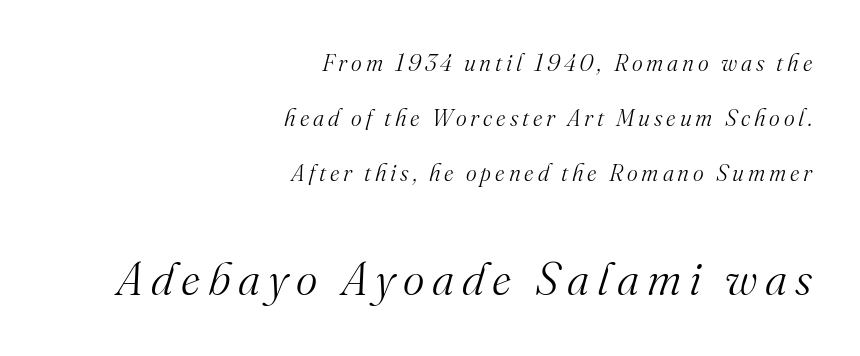
Bare-footed words on every line. Is this a fixed-width face? No — the glyphs have proportional, varying widths. Vertically, the passage feels expansive, rows floating well apart. Small tapered or slab feet sit at the stroke ends, so this counts as serif. Note: smaller setting up top, larger setting below. The specimen reads as italic at a glance.
